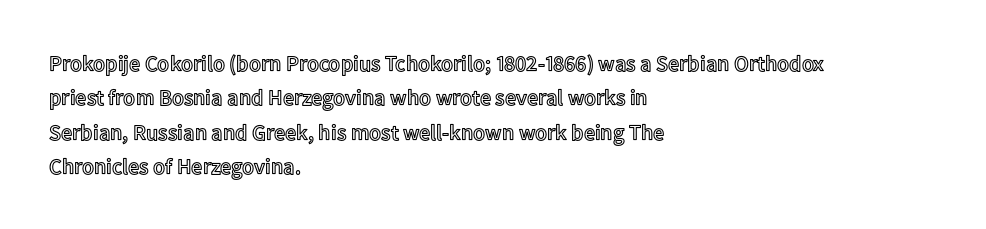
Teacher's note: observe the even left margin — that is flush-left alignment. The passage shown has conventional tracking throughout. It's the straight-up-and-down kind of type. The block of text has a typical density, with ordinary space between rows. The area under the type is left untouched.
